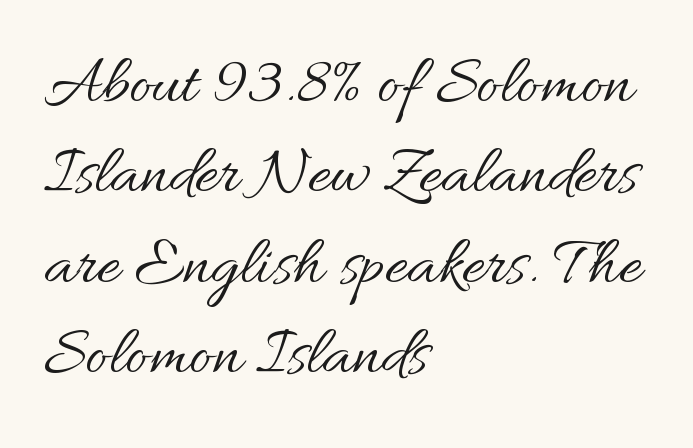
{"bold": "no", "weight": "regular", "width": "normal", "stroke_contrast": "medium", "x_height": "small", "monospaced": "no", "underline": "no", "align": "left", "line_spacing": "normal", "line_spacing_ratio": 1.31, "letter_spacing": "normal", "letter_spacing_em": 0.0, "glyph_px": 69}
